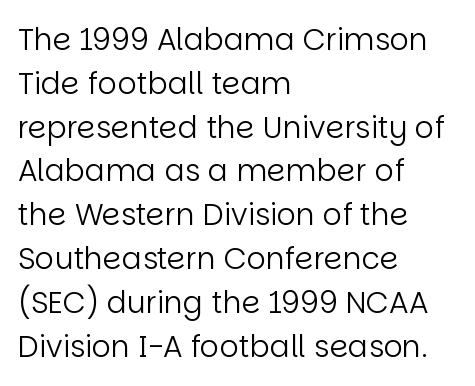
{"serif": "no", "italic": "no", "bold": "no", "weight": "regular", "width": "normal", "stroke_contrast": "low", "x_height": "large", "monospaced": "no", "underline": "no", "align": "left", "line_spacing": "normal", "line_spacing_ratio": 1.46, "letter_spacing": "normal", "letter_spacing_em": 0.0, "glyph_px": 30}
